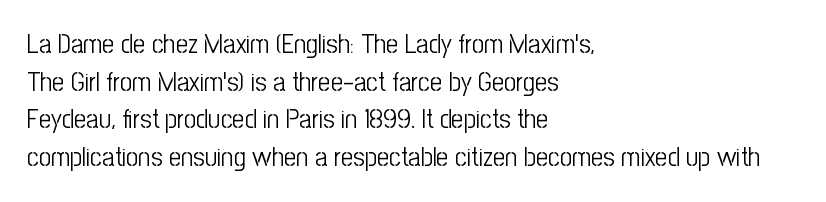
Notice how the stems are strictly vertical — no italics here. A bare baseline throughout the passage. Inter-character spacing is left at the font's built-in metrics. Vertical spacing — default. The ragged edge is on the right, which tells us the setting is flush left. The font sits on the lighter half of the weight spectrum, regular included.
